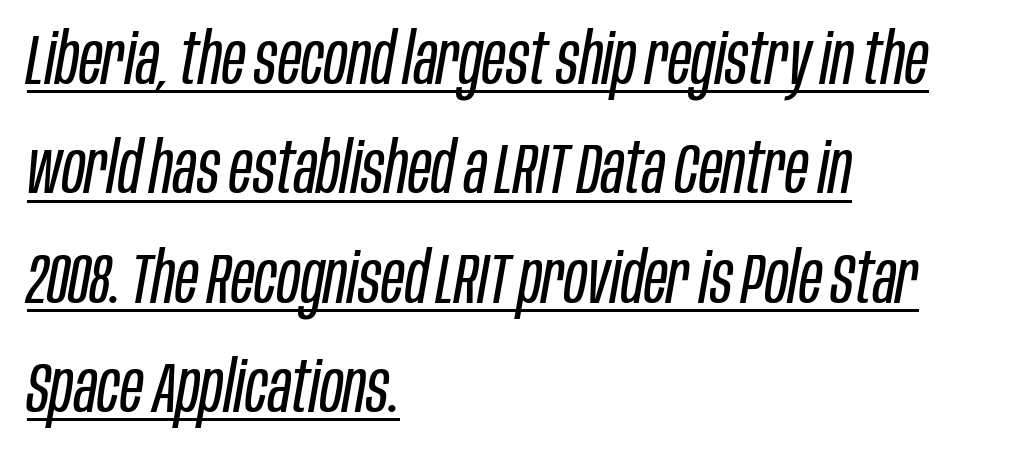
Q: Is the text bold? A: No.
Q: Is the text italic (slanted)? A: Yes, it leans right by about 10 degrees.
Q: Is the text underlined? A: Yes.
Q: How is the paragraph aligned? A: Left-aligned.
Q: Is the spacing between letters normal or unusually wide? A: Normal.
Q: Is the spacing between lines tight, normal or loose? A: Normal.
Q: Width (condensed, normal, or wide)? A: Condensed.
Q: Stroke contrast? A: Low.
Q: x-height? A: Large.
Q: Monospaced? A: No.
